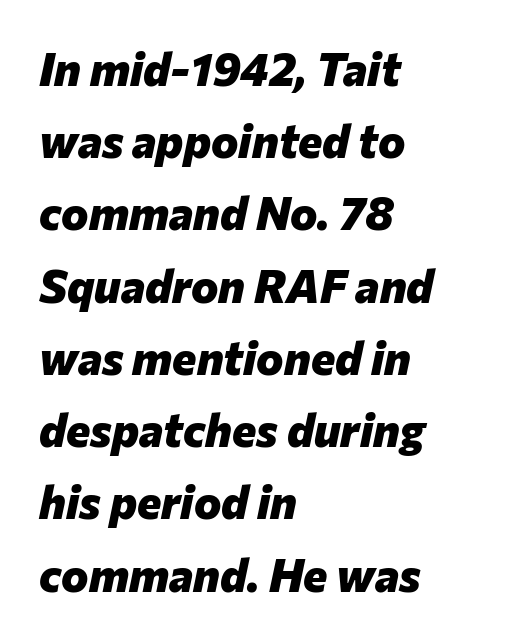
Q: Is the text bold? A: Yes.
Q: Is the text italic (slanted)? A: Yes, it leans right by about 12 degrees.
Q: Is the text underlined? A: No.
Q: How is the paragraph aligned? A: Left-aligned.
Q: Is the spacing between letters normal or unusually wide? A: Normal.
Q: Is the spacing between lines tight, normal or loose? A: Normal.
Q: Width (condensed, normal, or wide)? A: Normal.
Q: Stroke contrast? A: Low.
Q: x-height? A: Medium.
Q: Monospaced? A: No.
